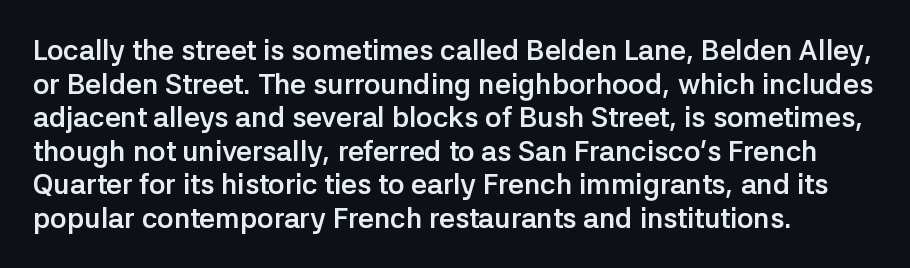
Q: Is the text bold? A: Yes.
Q: Is the text italic (slanted)? A: No, it is upright.
Q: Is the typeface a serif or a sans-serif typeface? A: Sans-serif.
Q: Is the text underlined? A: No.
Q: How is the paragraph aligned? A: Left-aligned.
Q: Is the spacing between letters normal or unusually wide? A: Normal.
Q: Width (condensed, normal, or wide)? A: Normal.
Q: Stroke contrast? A: Low.
Q: x-height? A: Medium.
Q: Monospaced? A: No.
